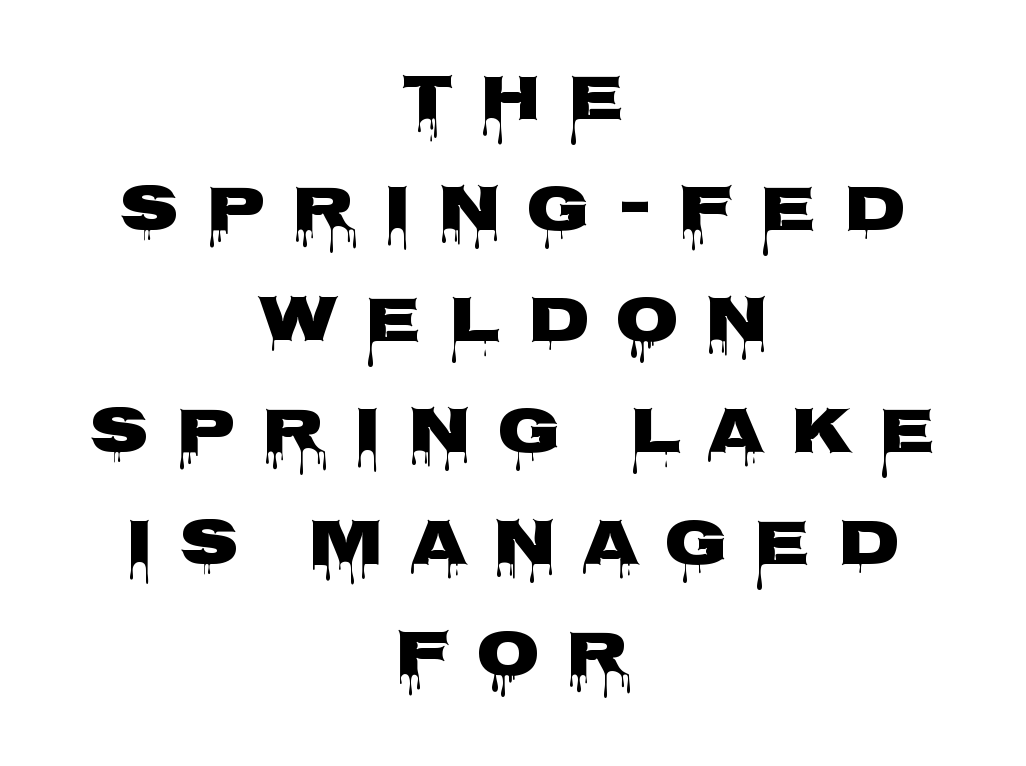
Character widths vary here, with narrow letters taking less room than wide ones. You could only call the tracking loose — the letters float apart. The letters stand upright; this is a roman face. The foot of each line stays bare and open. I'd call this a sans setting — the letters go barefoot. This sample is center-justified, so both line endings float freely.
